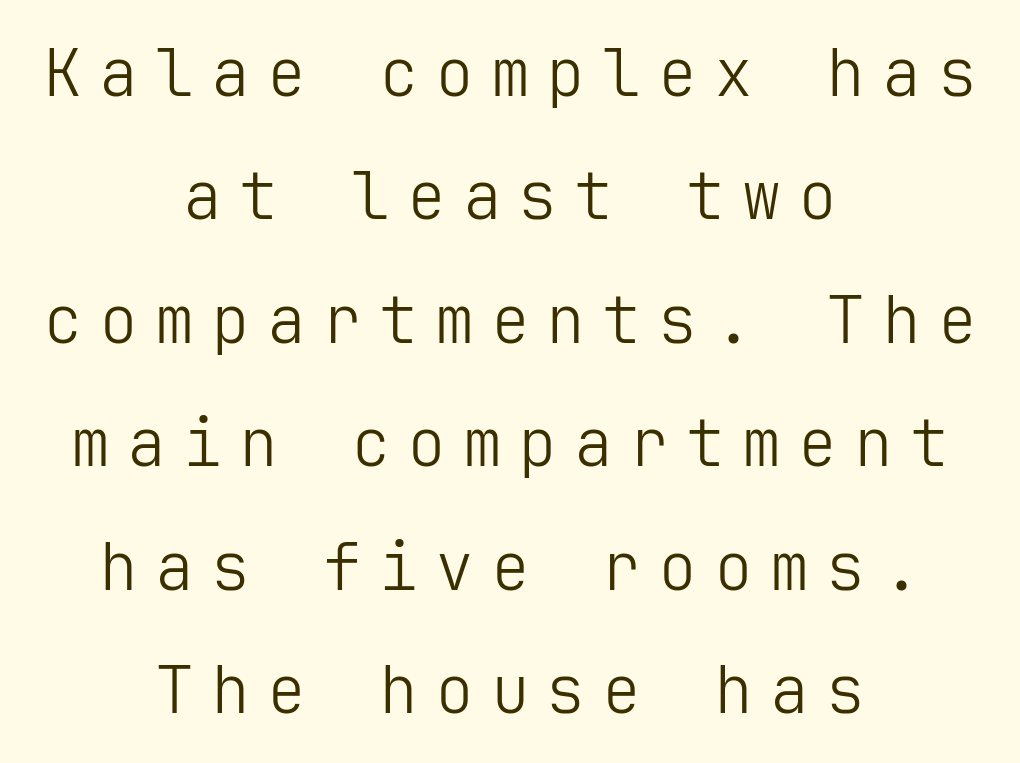
Q: Is the text bold? A: No.
Q: Is the text italic (slanted)? A: No, it is upright.
Q: Is the typeface a serif or a sans-serif typeface? A: Sans-serif.
Q: Is the text underlined? A: No.
Q: How is the paragraph aligned? A: Centered.
Q: Is the spacing between letters normal or unusually wide? A: Unusually wide.
Q: Is the spacing between lines tight, normal or loose? A: Loose.
Q: Width (condensed, normal, or wide)? A: Normal.
Q: Stroke contrast? A: Low.
Q: x-height? A: Medium.
